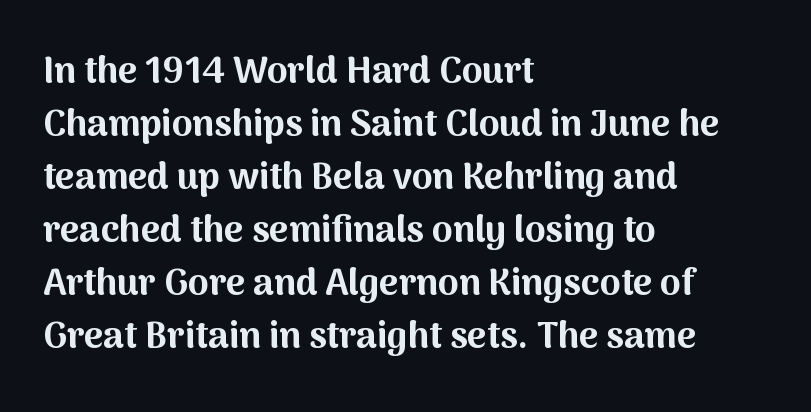
Proportional: the letters do not fall into vertical columns. Underline: absent. A typesetter would call this leading conventional body-copy spacing. A typesetter would label this face a sans. Set as a true bold cut, around the 700 mark.
